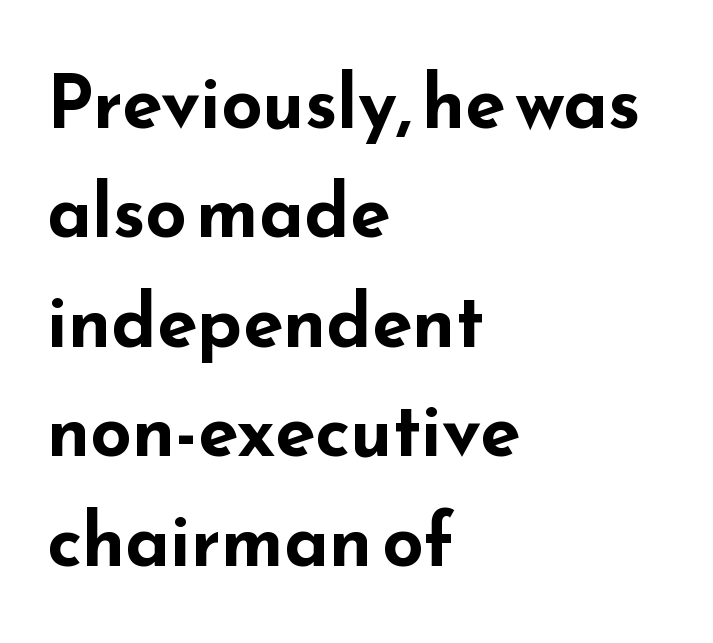
{"serif": "no", "italic": "no", "bold": "yes", "weight": "bold", "width": "wide", "stroke_contrast": "low", "x_height": "small", "monospaced": "no", "underline": "no", "align": "left", "line_spacing": "normal", "line_spacing_ratio": 1.5, "letter_spacing": "normal", "letter_spacing_em": 0.0, "glyph_px": 73}
